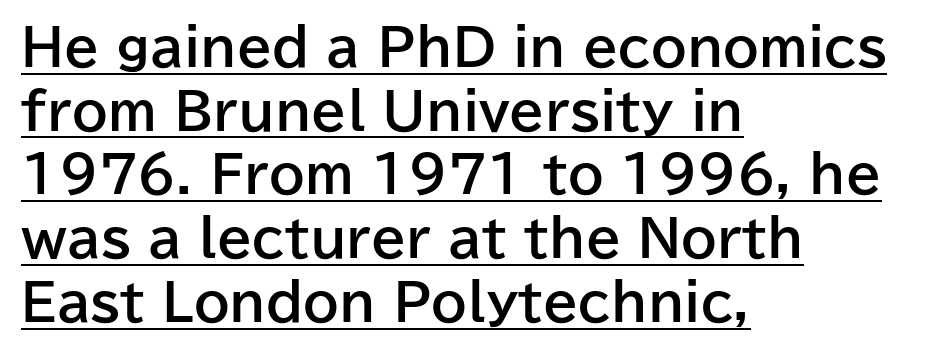
Q: Is the text bold? A: Yes.
Q: Is the text italic (slanted)? A: No, it is upright.
Q: Is the typeface a serif or a sans-serif typeface? A: Sans-serif.
Q: Is the text underlined? A: Yes.
Q: How is the paragraph aligned? A: Left-aligned.
Q: Is the spacing between letters normal or unusually wide? A: Normal.
Q: Is the spacing between lines tight, normal or loose? A: Normal.
Q: Width (condensed, normal, or wide)? A: Normal.
Q: Stroke contrast? A: Low.
Q: x-height? A: Medium.
Q: Monospaced? A: No.
